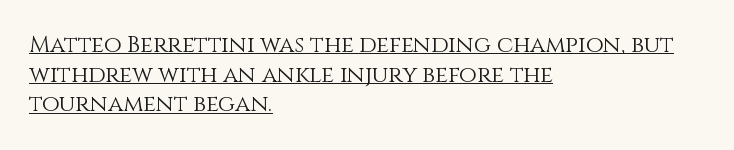
Horizontally, the lines are justified to the leading edge only. Letter spacing: default. Style check: upright. Honestly, the row spacing looks completely unremarkable. A quiet, ordinary-to-light weight characterises the typeface.
